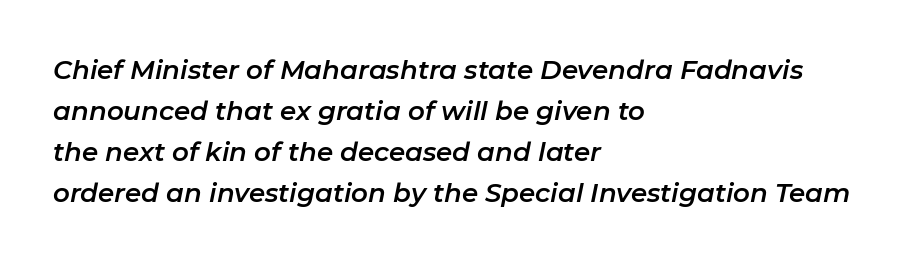
The image shows 26 px text type, italic (leaning right); set left-aligned, normal line spacing (1.58x), normal letter spacing, not underlined.
